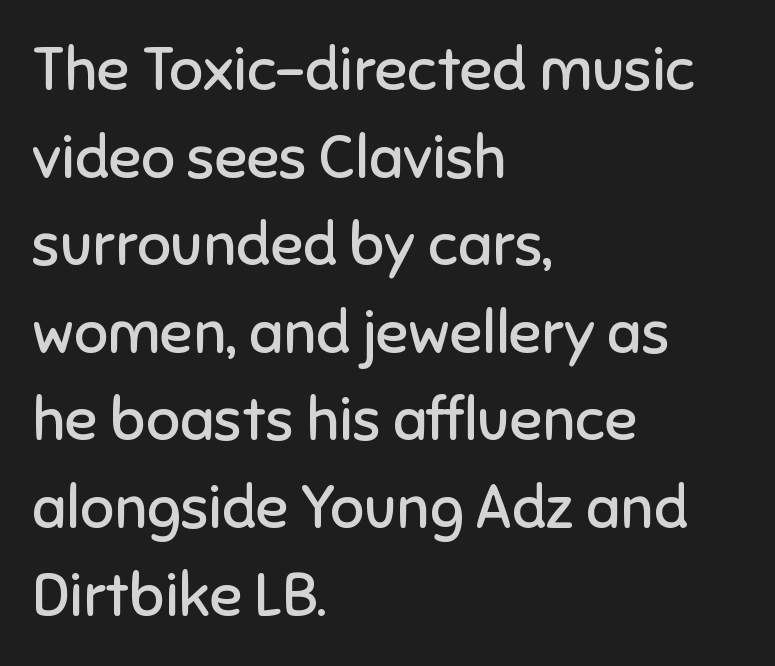
The image shows 60 px regular-weight sans-serif type, upright; set left-aligned, normal line spacing (1.46x), normal letter spacing, not underlined; low stroke contrast and a medium x-height.
